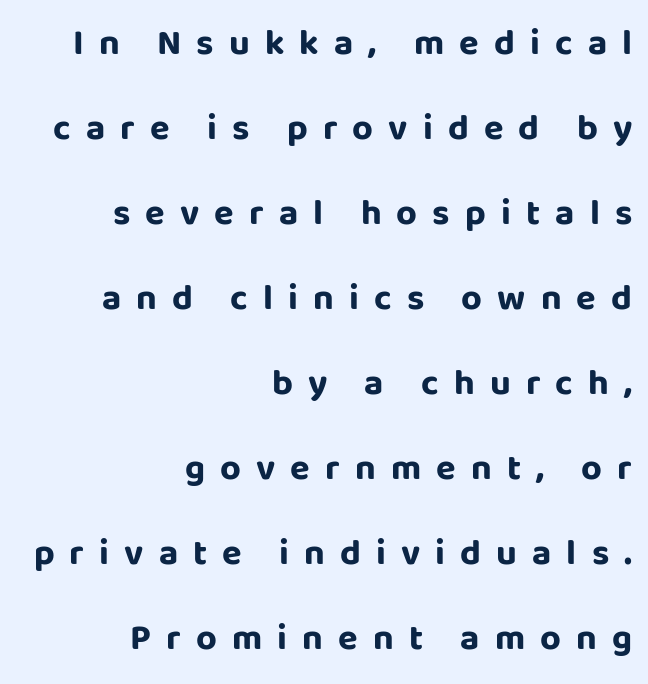
Q: Is the text bold? A: Yes.
Q: Is the text italic (slanted)? A: No, it is upright.
Q: Is the typeface a serif or a sans-serif typeface? A: Sans-serif.
Q: Is the text underlined? A: No.
Q: How is the paragraph aligned? A: Right-aligned.
Q: Is the spacing between letters normal or unusually wide? A: Unusually wide.
Q: Is the spacing between lines tight, normal or loose? A: Loose.
Q: Width (condensed, normal, or wide)? A: Normal.
Q: Stroke contrast? A: Low.
Q: x-height? A: Large.
Q: Monospaced? A: No.
